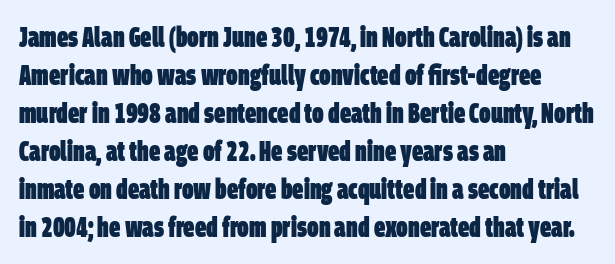
In CSS terms this would be text-align: left. The font is running at its bold setting. Leading matches the norm, producing a regular column. Letters rest on an invisible, unmarked baseline. The letters sit at their default tracking, neither squeezed nor spread. The rendering shows plain stroke endings on the letterforms — a sans-serif design.
